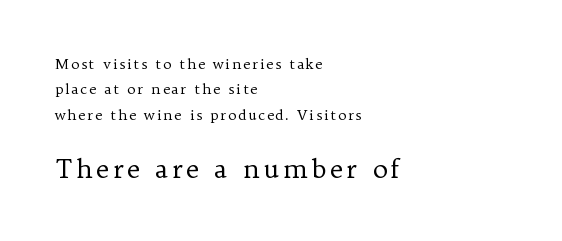
Q: Is the text bold? A: No.
Q: Is the text italic (slanted)? A: No, it is upright.
Q: Is the text underlined? A: No.
Q: How is the paragraph aligned? A: Left-aligned.
Q: Which block of text is set in a larger size, the first (top) or the second (bottom)? A: The second (bottom) one.
